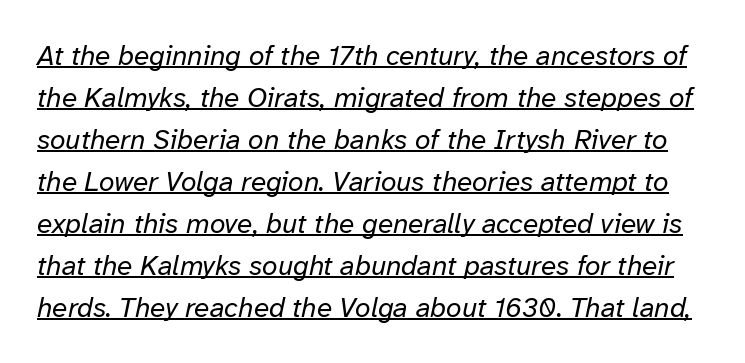
Decoration check: the copy is underlined. Spacing verdict: proportional, widths tailored to each character. The letterforms sit shoulder to shoulder at normal distance. The weight tops out at a normal text grade. A normal amount of white space separates one row of letters from the next.
